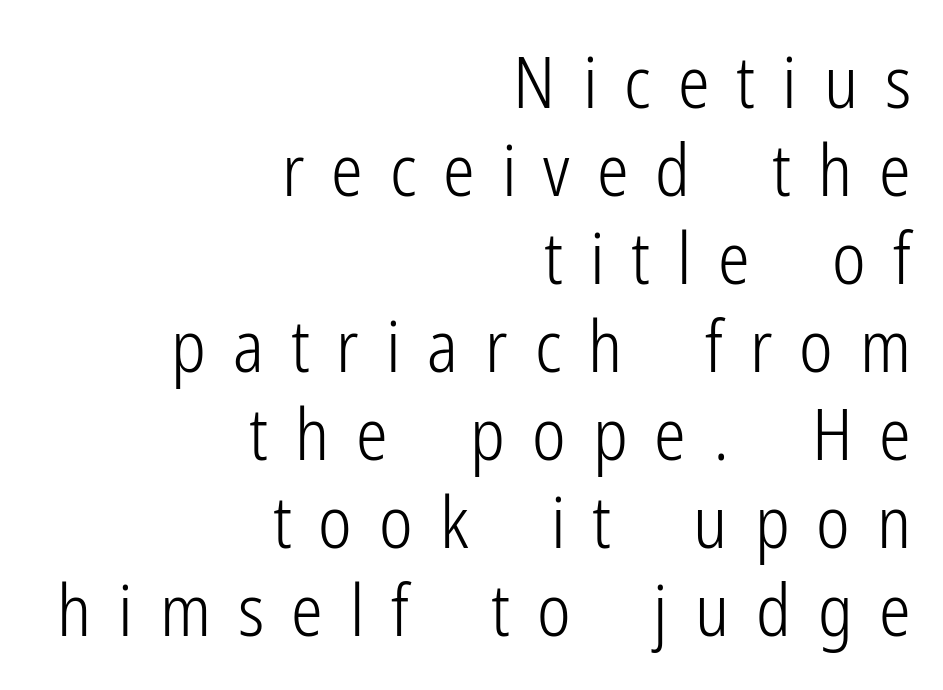
Descenders are the only things crossing below the line. This rendering employs a face without finishing strokes, i.e., a sans-serif. No extra ink here — the face is not bold. Compared with a flush-left layout, this one pins lines to the opposite, right side. Tracking value appears strongly positive — letters spread wide. Rendered with straight, roman letterforms.
